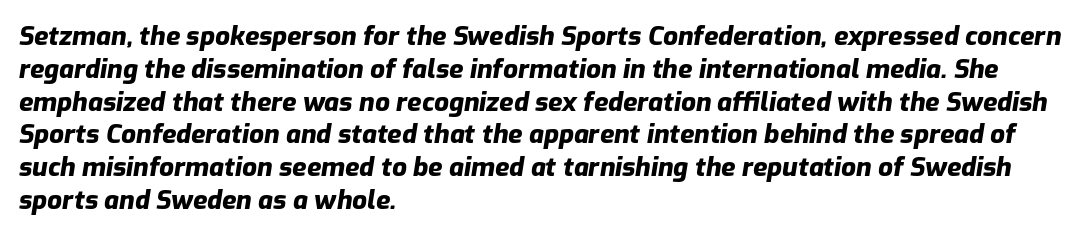
The image shows 26 px bold type, italic (leaning right); set left-aligned, normal line spacing (1.26x), normal letter spacing, not underlined.
